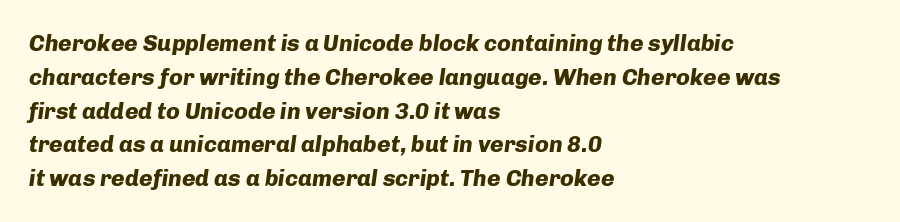
Each word holds together tightly as a unit, with standard inter-letter gaps. Students, this is bold: see how much ink each stroke carries. Where is the straight margin? On the left. The passage shown is not underscored anywhere.
